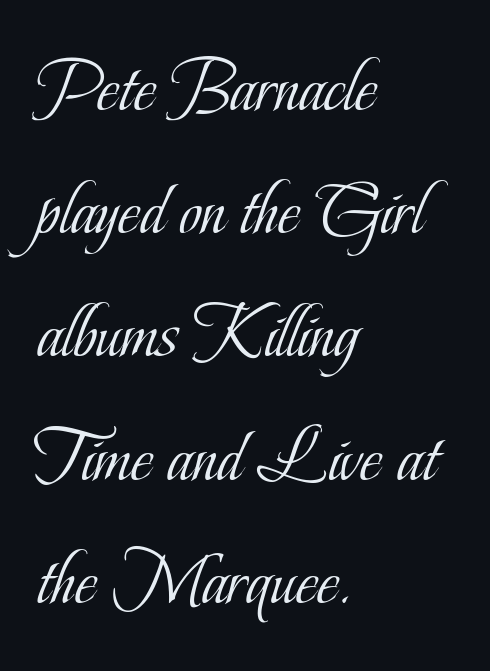
The image shows 77 px light, condensed serif type; set left-aligned, normal line spacing (1.6x), normal letter spacing, not underlined; low stroke contrast and a small x-height.
